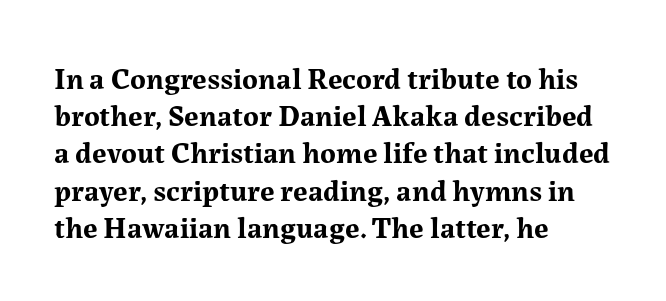
Q: Is the text bold? A: Yes.
Q: Is the text italic (slanted)? A: No, it is upright.
Q: Is the typeface a serif or a sans-serif typeface? A: Serif.
Q: Is the text underlined? A: No.
Q: How is the paragraph aligned? A: Left-aligned.
Q: Is the spacing between letters normal or unusually wide? A: Normal.
Q: Width (condensed, normal, or wide)? A: Normal.
Q: Stroke contrast? A: Medium.
Q: x-height? A: Medium.
Q: Monospaced? A: No.
